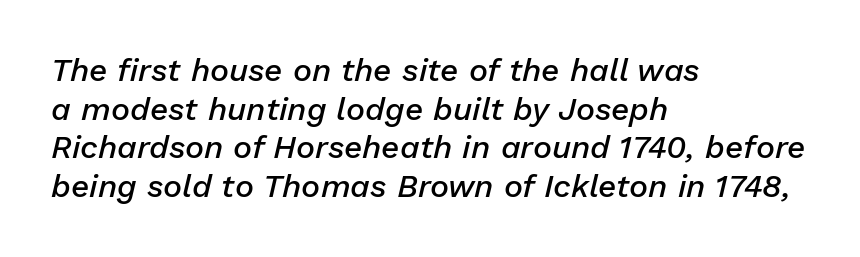
{"italic": "yes", "lean": "right", "slant_degrees": 13, "bold": "semi", "weight": "semibold", "width": "normal", "stroke_contrast": "low", "x_height": "medium", "monospaced": "no", "underline": "no", "align": "left", "line_spacing_ratio": 1.21, "letter_spacing": "normal", "letter_spacing_em": 0.0, "glyph_px": 32}
